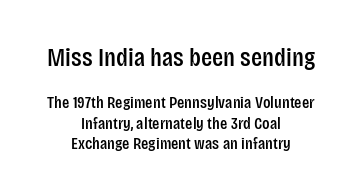
{"italic": "no", "underline": "no", "align": "center", "line_spacing_ratio": 1.18, "letter_spacing": "normal", "letter_spacing_em": 0.0, "larger_block": "first", "size_ratio": 1.53, "glyph_px": 26}
